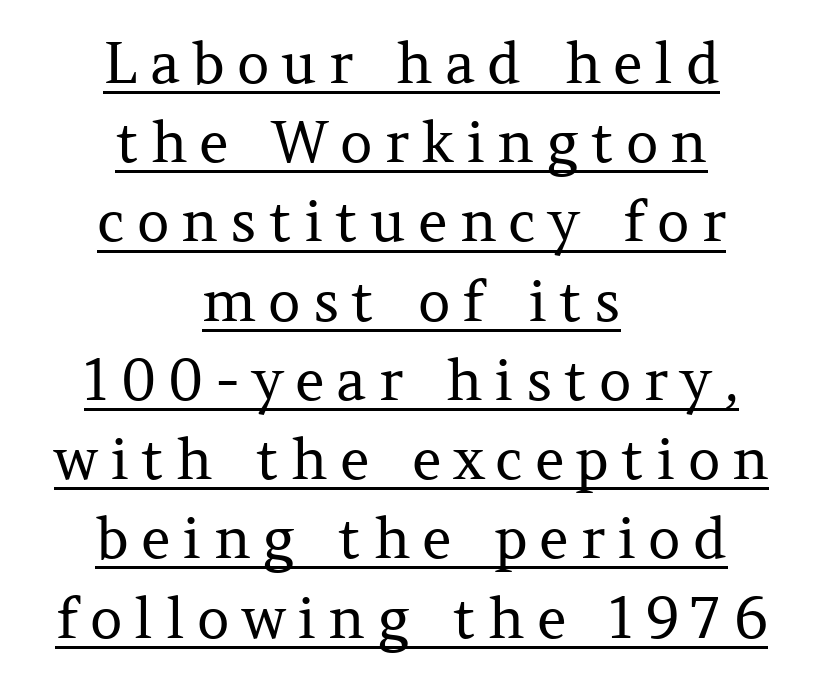
{"serif": "yes", "italic": "no", "bold": "no", "weight": "regular", "width": "normal", "stroke_contrast": "medium", "x_height": "medium", "monospaced": "no", "underline": "yes", "align": "center", "line_spacing": "normal", "line_spacing_ratio": 1.39, "letter_spacing": "wide", "letter_spacing_em": 0.21, "glyph_px": 57}
